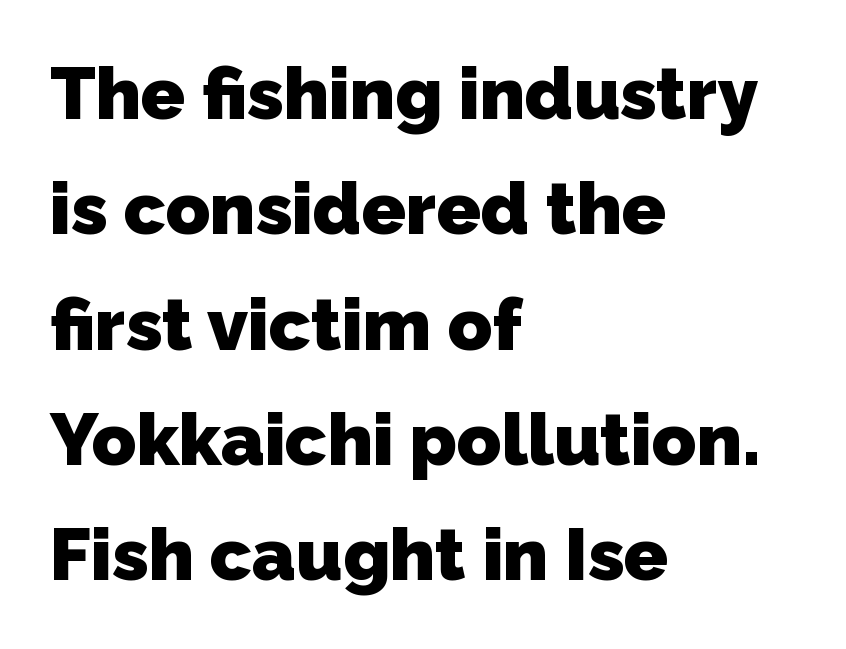
Q: Is the text bold? A: Yes.
Q: Is the typeface a serif or a sans-serif typeface? A: Sans-serif.
Q: Is the text underlined? A: No.
Q: How is the paragraph aligned? A: Left-aligned.
Q: Is the spacing between letters normal or unusually wide? A: Normal.
Q: Is the spacing between lines tight, normal or loose? A: Normal.
Q: Width (condensed, normal, or wide)? A: Normal.
Q: Stroke contrast? A: Low.
Q: x-height? A: Medium.
Q: Monospaced? A: No.
